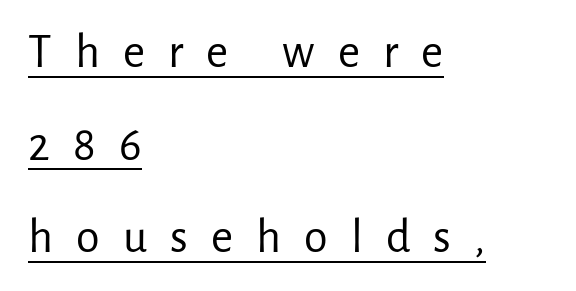
{"serif": "no", "italic": "no", "bold": "no", "weight": "regular", "width": "normal", "stroke_contrast": "low", "x_height": "medium", "monospaced": "no", "underline": "yes", "align": "left", "line_spacing": "loose", "line_spacing_ratio": 1.93, "letter_spacing": "wide", "letter_spacing_em": 0.48, "glyph_px": 48}
